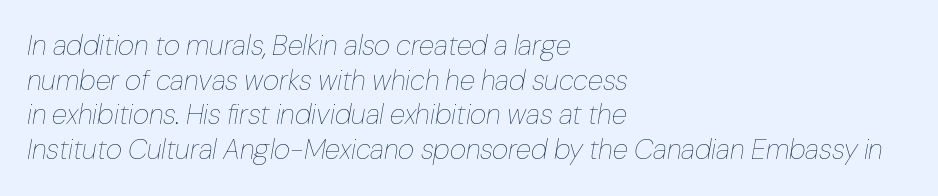
{"italic": "yes", "lean": "right", "slant_degrees": 10, "bold": "no", "weight": "thin", "width": "normal", "stroke_contrast": "low", "x_height": "medium", "monospaced": "no", "underline": "no", "align": "left", "line_spacing_ratio": 1.24, "letter_spacing": "normal", "letter_spacing_em": 0.0, "glyph_px": 28}
